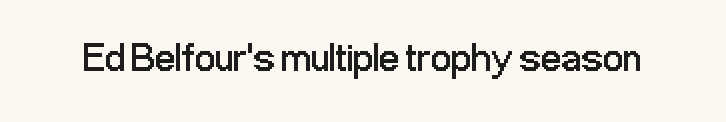
Q: Is the text bold? A: No.
Q: Is the text italic (slanted)? A: No, it is upright.
Q: Is the typeface a serif or a sans-serif typeface? A: Sans-serif.
Q: Is the text underlined? A: No.
Q: Is the spacing between letters normal or unusually wide? A: Normal.
Q: Width (condensed, normal, or wide)? A: Condensed.
Q: Stroke contrast? A: Low.
Q: x-height? A: Medium.
Q: Monospaced? A: No.
